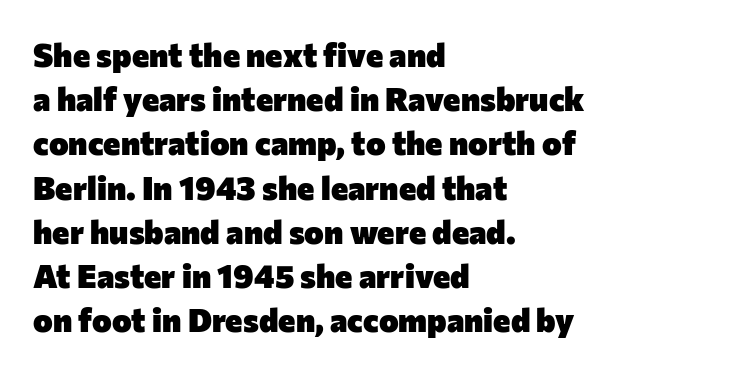
The lines sit at an ordinary, default distance from one another. The face used here is proportionally spaced, like ordinary book or web type. Emphasis by weight is at full strength: bold. The axis of the letterforms is exactly vertical. One-word summary of the alignment: left. Type without underlining.
